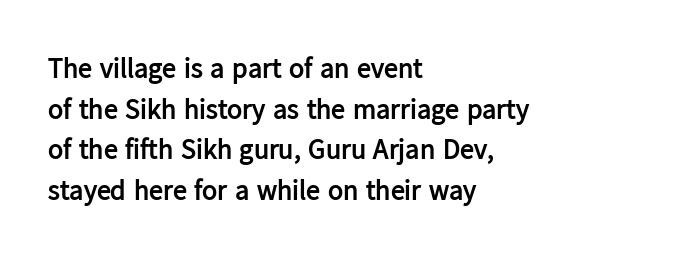
Q: Is the text bold? A: Yes.
Q: Is the text italic (slanted)? A: No, it is upright.
Q: Is the typeface a serif or a sans-serif typeface? A: Sans-serif.
Q: Is the text underlined? A: No.
Q: How is the paragraph aligned? A: Left-aligned.
Q: Is the spacing between letters normal or unusually wide? A: Normal.
Q: Is the spacing between lines tight, normal or loose? A: Normal.
Q: Width (condensed, normal, or wide)? A: Normal.
Q: Stroke contrast? A: Low.
Q: x-height? A: Medium.
Q: Monospaced? A: No.
